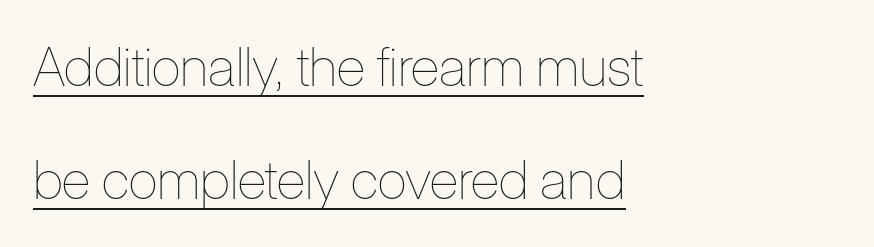
The image shows 54 px thin, condensed type, upright; set left-aligned, loose line spacing (2.1x), normal letter spacing, underlined; low stroke contrast and a medium x-height.
